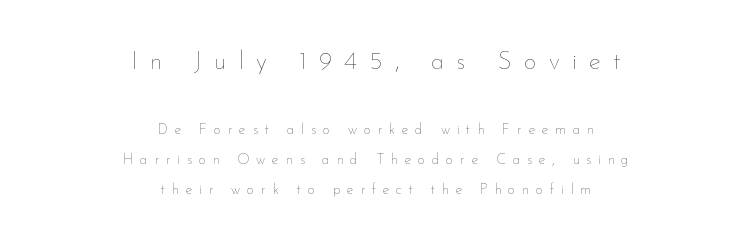
The image shows 25 px text type, upright; set centered, loose line spacing (2.14x), unusually wide letter spacing (+0.49 em), not underlined; the first (top) block is 1.79x larger.
